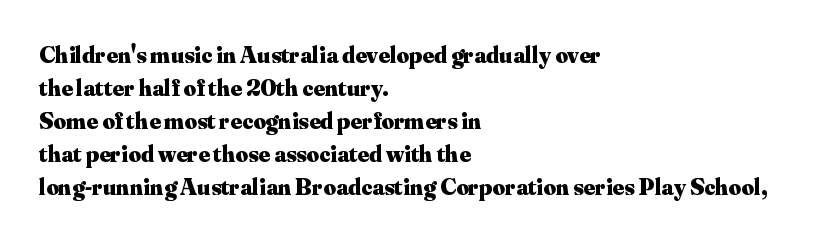
The image shows 24 px bold type, upright; set left-aligned, normal line spacing (1.37x), normal letter spacing, not underlined.
